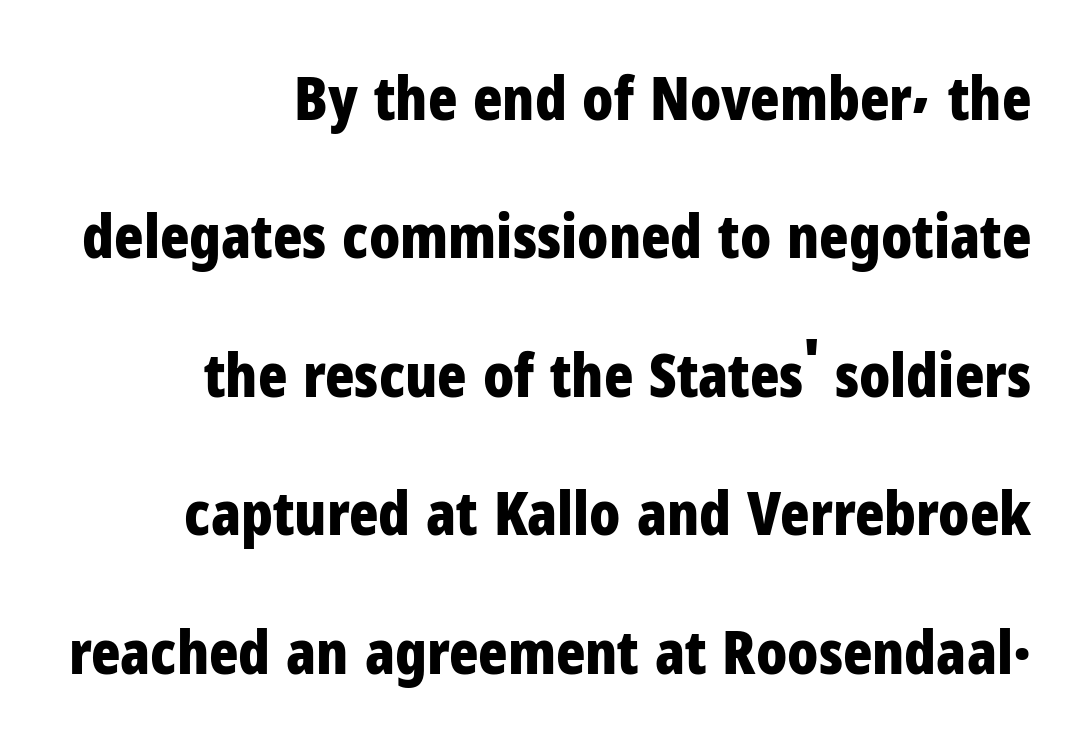
Q: Is the text bold? A: Yes.
Q: Is the text italic (slanted)? A: No, it is upright.
Q: Is the typeface a serif or a sans-serif typeface? A: Sans-serif.
Q: Is the text underlined? A: No.
Q: How is the paragraph aligned? A: Right-aligned.
Q: Is the spacing between letters normal or unusually wide? A: Normal.
Q: Is the spacing between lines tight, normal or loose? A: Loose.
Q: Width (condensed, normal, or wide)? A: Condensed.
Q: Stroke contrast? A: Low.
Q: x-height? A: Medium.
Q: Monospaced? A: No.
